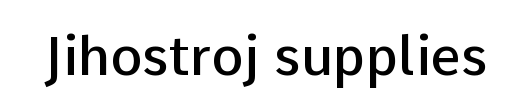
Proportional: the letters do not fall into vertical columns. How heavy is the stroke? Medium-heavy — a semibold, shy of bold. Are there feet on the stems? There aren't — it's a sans. The lettering holds an erect, upright posture throughout. Standard letterfit; no display-style spreading of the glyphs.
